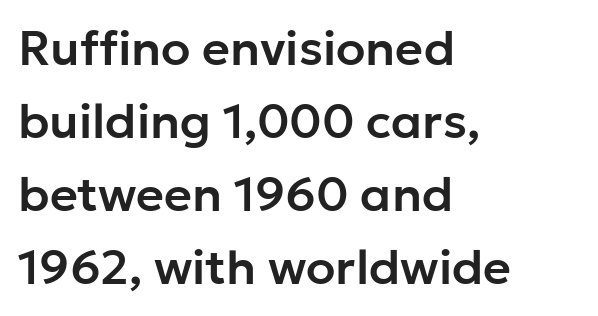
Q: Is the text italic (slanted)? A: No, it is upright.
Q: Is the typeface a serif or a sans-serif typeface? A: Sans-serif.
Q: Is the text underlined? A: No.
Q: How is the paragraph aligned? A: Left-aligned.
Q: Is the spacing between letters normal or unusually wide? A: Normal.
Q: Is the spacing between lines tight, normal or loose? A: Normal.
Q: Width (condensed, normal, or wide)? A: Normal.
Q: Stroke contrast? A: Low.
Q: x-height? A: Medium.
Q: Monospaced? A: No.
